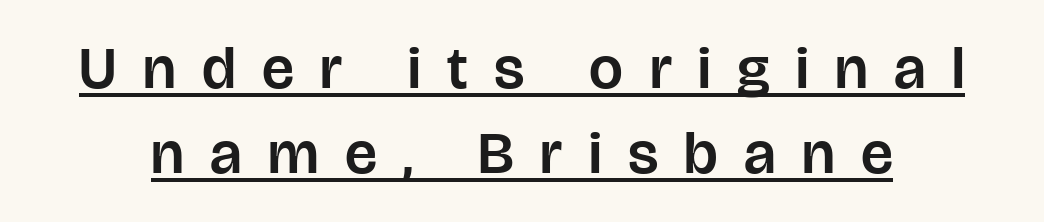
Nope, no serifs anywhere on these letters. Italic: no, the glyphs are upright roman. Emphasis is given by a line drawn under the lettering. Caption: expanded tracking, letters set apart.
